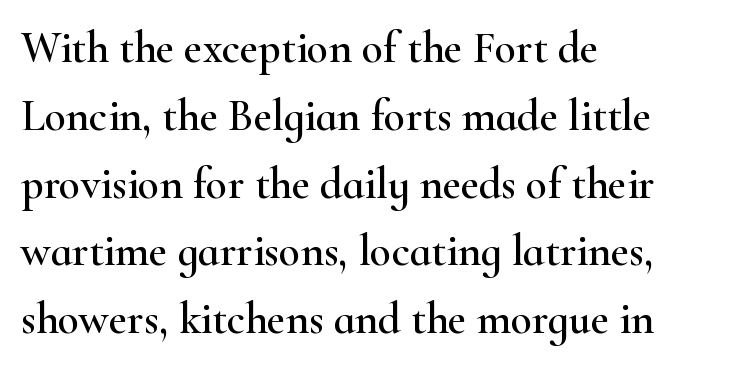
Check under the words: just untouched page. This rendering employs a face with finishing strokes, i.e., a serif. Rendered with straight, roman letterforms. The type is set solid horizontally, with unmodified tracking. These lines are rendered in a variable-pitch font. Each line starts at the same left margin while the right side varies.
